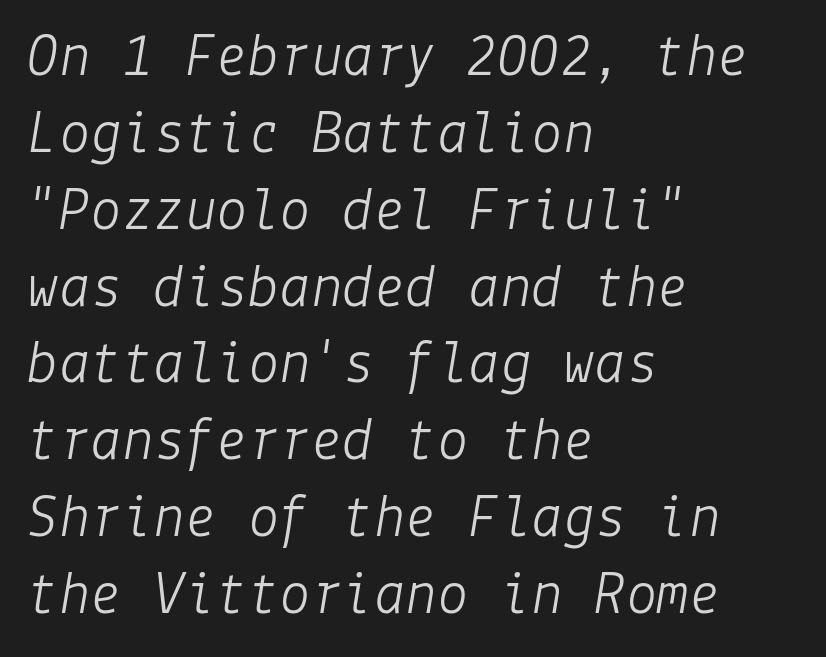
Q: Is the text bold? A: No.
Q: Is the text italic (slanted)? A: Yes, it leans right by about 9 degrees.
Q: Is the text underlined? A: No.
Q: How is the paragraph aligned? A: Left-aligned.
Q: Is the spacing between letters normal or unusually wide? A: Normal.
Q: Width (condensed, normal, or wide)? A: Normal.
Q: Stroke contrast? A: Low.
Q: x-height? A: Medium.
